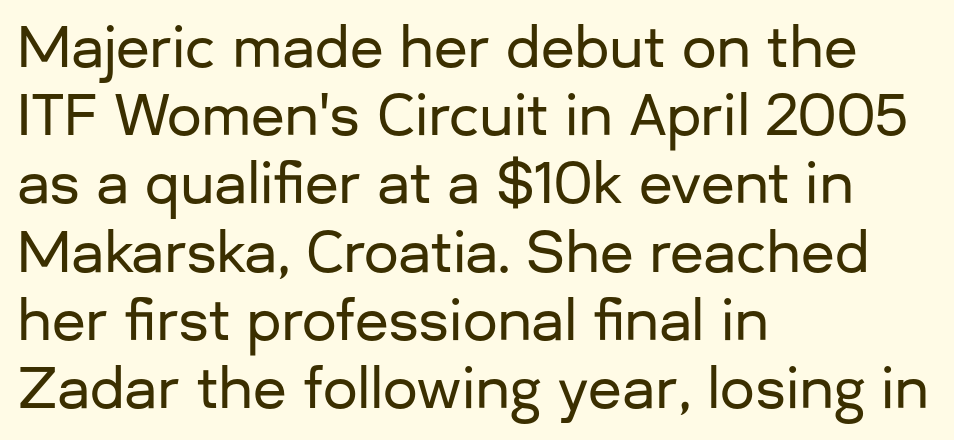
{"serif": "no", "italic": "no", "width": "normal", "stroke_contrast": "low", "x_height": "medium", "monospaced": "no", "underline": "no", "align": "left", "line_spacing_ratio": 1.24, "letter_spacing": "normal", "letter_spacing_em": 0.0, "glyph_px": 55}
